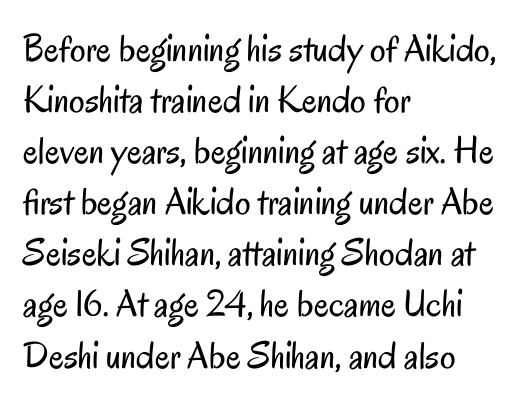
{"serif": "no", "italic": "no", "bold": "no", "weight": "regular", "width": "condensed", "stroke_contrast": "low", "x_height": "small", "monospaced": "no", "underline": "no", "align": "left", "line_spacing": "normal", "line_spacing_ratio": 1.31, "letter_spacing": "normal", "letter_spacing_em": 0.0, "glyph_px": 39}
